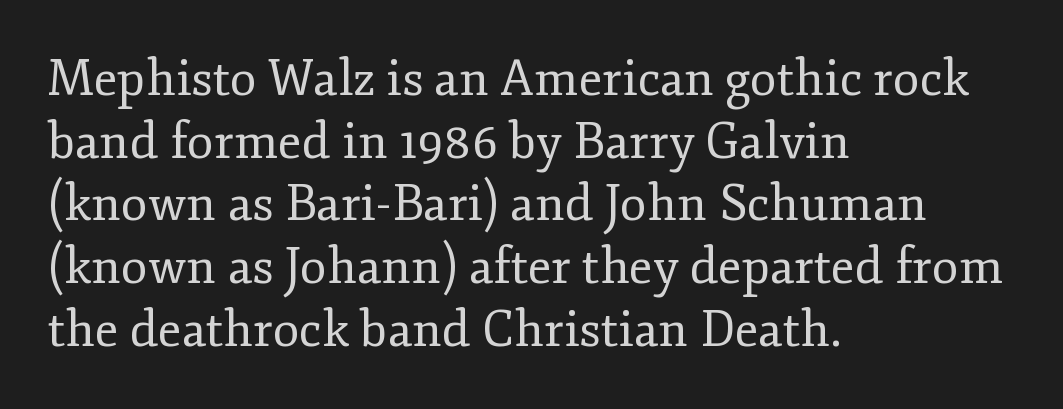
The image shows 49 px regular-weight serif type, upright; set left-aligned, normal line spacing (1.28x), normal letter spacing, not underlined; low stroke contrast and a small x-height.
